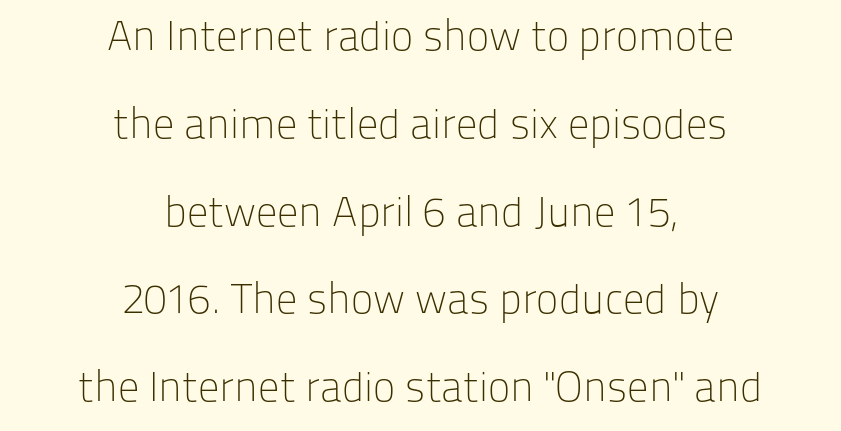
Q: Is the text bold? A: No.
Q: Is the text italic (slanted)? A: No, it is upright.
Q: Is the typeface a serif or a sans-serif typeface? A: Sans-serif.
Q: Is the text underlined? A: No.
Q: How is the paragraph aligned? A: Centered.
Q: Is the spacing between letters normal or unusually wide? A: Normal.
Q: Is the spacing between lines tight, normal or loose? A: Loose.
Q: Width (condensed, normal, or wide)? A: Normal.
Q: Stroke contrast? A: Low.
Q: x-height? A: Medium.
Q: Monospaced? A: No.
